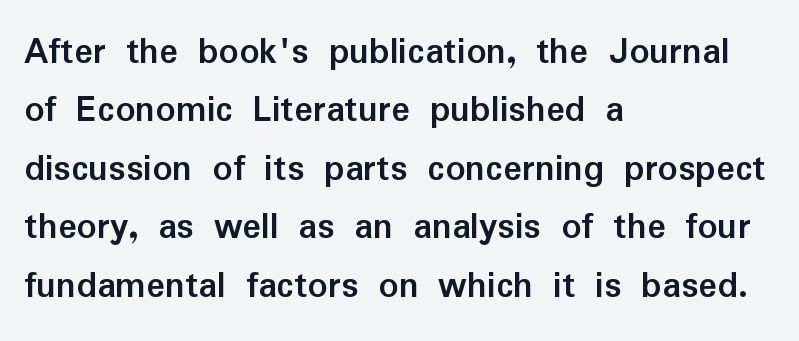
The image shows 39 px semibold sans-serif type, upright; set left-aligned, normal line spacing (1.5x), normal letter spacing, not underlined; low stroke contrast and a medium x-height.
